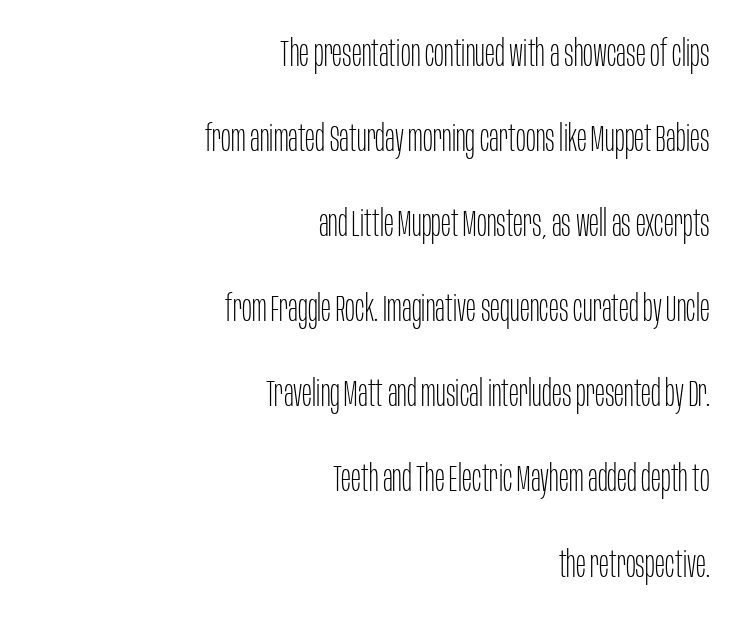
The rendering shows plain stroke endings on the letterforms — a sans-serif design. Short and long lines alike share a common ending point at right. You can tell it's not italic because the verticals are truly vertical. The rendering uses natural spacing where letterforms have individual widths.
